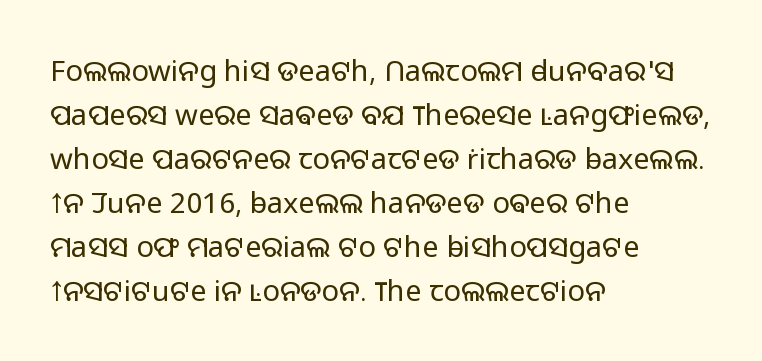
Q: Is the text bold? A: No.
Q: Is the text italic (slanted)? A: No, it is upright.
Q: Is the typeface a serif or a sans-serif typeface? A: Sans-serif.
Q: Is the text underlined? A: No.
Q: How is the paragraph aligned? A: Left-aligned.
Q: Is the spacing between letters normal or unusually wide? A: Normal.
Q: Is the spacing between lines tight, normal or loose? A: Normal.
Q: Width (condensed, normal, or wide)? A: Normal.
Q: Stroke contrast? A: Low.
Q: x-height? A: Medium.
Q: Monospaced? A: No.
